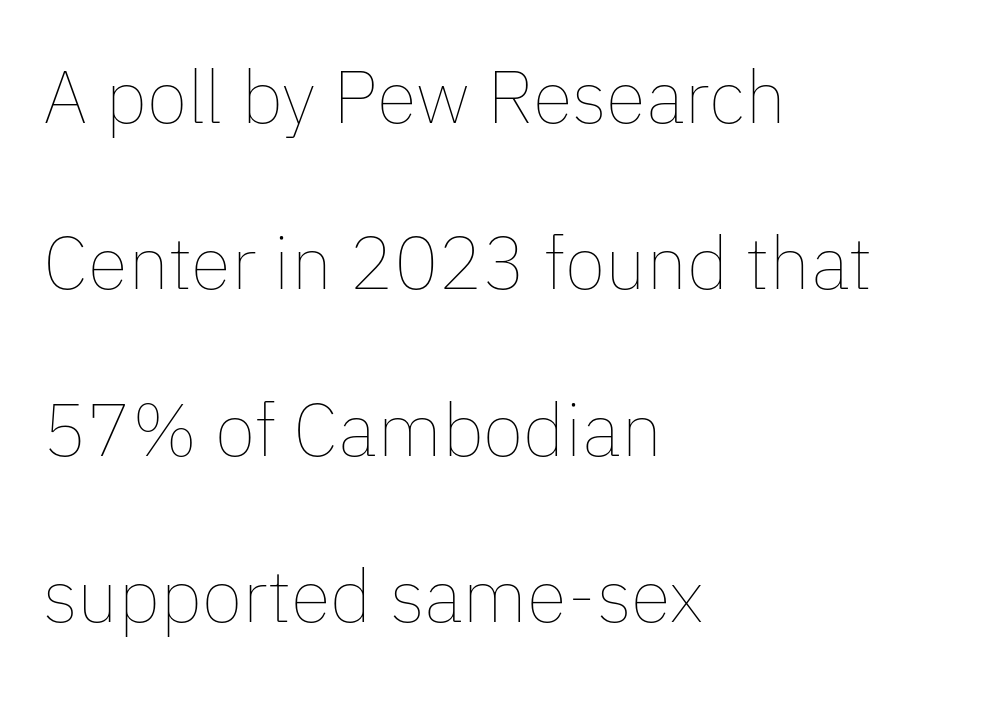
Q: Is the text bold? A: No.
Q: Is the text italic (slanted)? A: No, it is upright.
Q: Is the text underlined? A: No.
Q: How is the paragraph aligned? A: Left-aligned.
Q: Is the spacing between letters normal or unusually wide? A: Normal.
Q: Is the spacing between lines tight, normal or loose? A: Loose.
Q: Width (condensed, normal, or wide)? A: Normal.
Q: Stroke contrast? A: Low.
Q: x-height? A: Medium.
Q: Monospaced? A: No.
